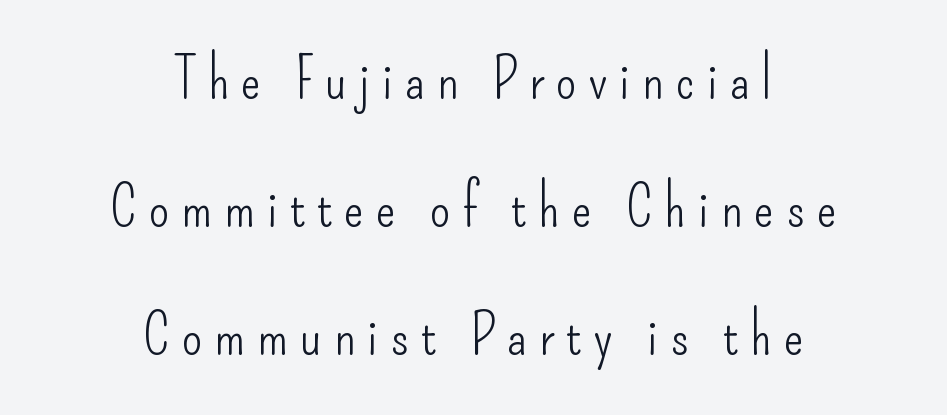
The image shows 59 px light, condensed sans-serif type, upright; set centered, loose line spacing (2.17x), unusually wide letter spacing (+0.2 em), not underlined; low stroke contrast and a small x-height.
